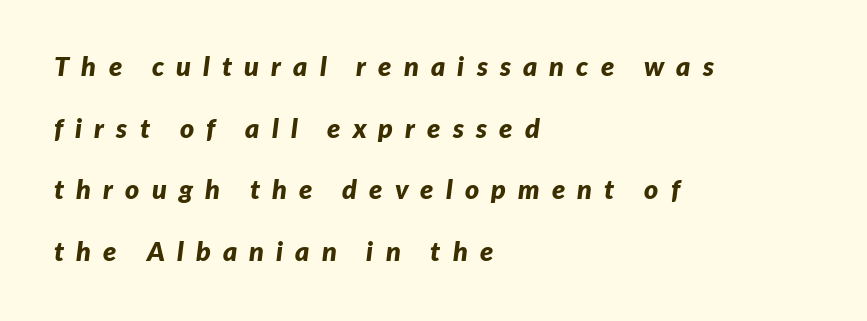
The image shows 27 px bold type, italic (leaning right); set left-aligned, loose line spacing (2.28x), unusually wide letter spacing (+0.45 em), not underlined.
